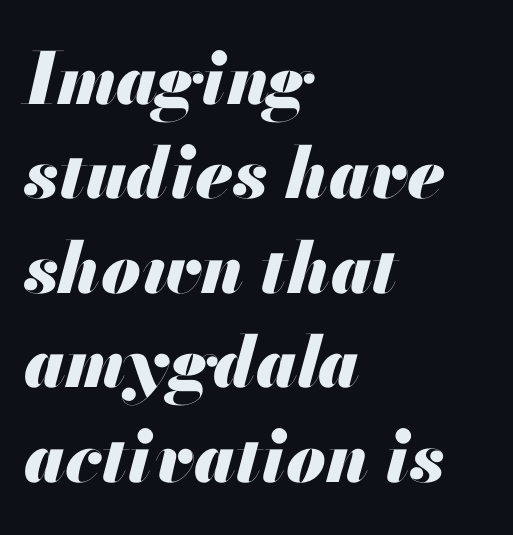
The image shows 71 px heavy type, italic (leaning right); set left-aligned, normal line spacing (1.33x), normal letter spacing, not underlined; medium stroke contrast and a small x-height.
